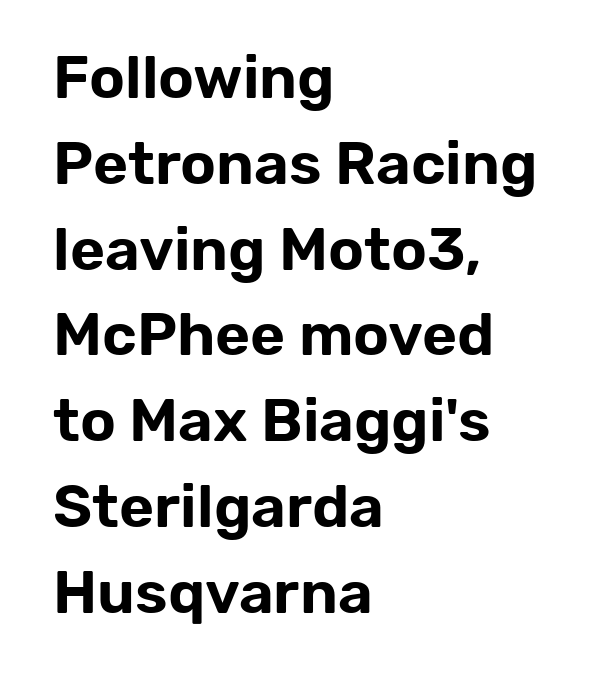
Q: Is the text italic (slanted)? A: No, it is upright.
Q: Is the typeface a serif or a sans-serif typeface? A: Sans-serif.
Q: Is the text underlined? A: No.
Q: How is the paragraph aligned? A: Left-aligned.
Q: Is the spacing between letters normal or unusually wide? A: Normal.
Q: Is the spacing between lines tight, normal or loose? A: Normal.
Q: Width (condensed, normal, or wide)? A: Normal.
Q: Stroke contrast? A: Low.
Q: x-height? A: Medium.
Q: Monospaced? A: No.
